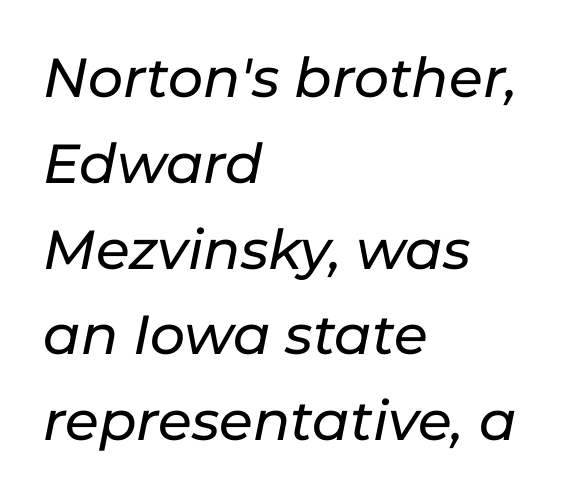
This sample keeps an unexceptional amount of space between lines. The passage shown is typed in a proportional face where columns would drift. Typeset ragged right — the left edge is the straight one. The words here are not underlined. Here the glyphs are tracked normally, forming tight word shapes.
